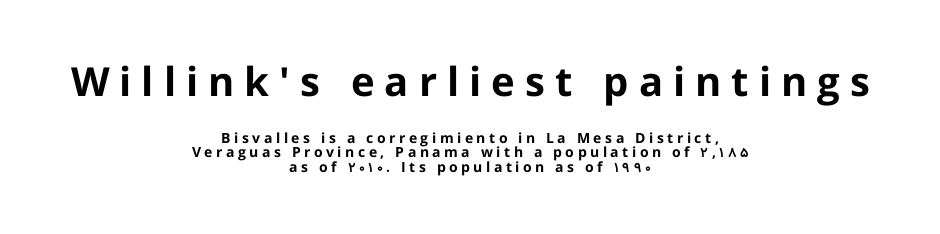
{"serif": "no", "italic": "no", "bold": "yes", "weight": "bold", "width": "normal", "stroke_contrast": "low", "x_height": "medium", "monospaced": "no", "underline": "no", "align": "center", "line_spacing": "tight", "line_spacing_ratio": 1.04, "letter_spacing": "wide", "letter_spacing_em": 0.25, "larger_block": "first", "size_ratio": 2.86, "glyph_px": 40}
